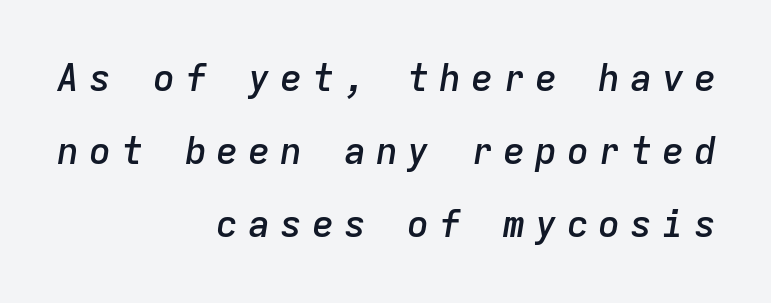
Typesetter's note: demi weight, one step under bold. These lines are rendered in a fixed-pitch font. Rendered with sloped, italic letterforms. You could fit nearly another row in the gap between these rows. Display-style spreading of the glyphs; the letterfit is very open. Only glyphs here, with clear space below each row.
